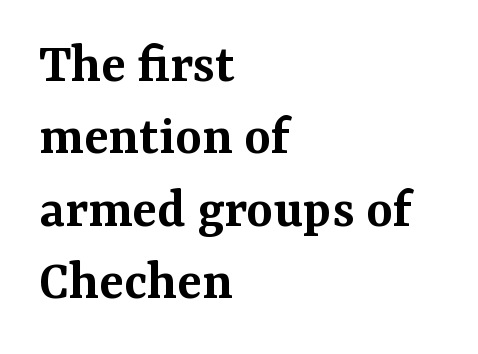
Every row of glyphs begins at an identical x-position on the left. Every letter is mildly thick-stroked: semibold rather than bold. Plain, unruled lines of type. The passage shown is typed in a proportional face where columns would drift.
